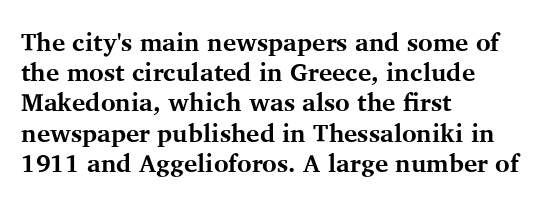
The passage shown is emphatically bold. The space directly below the letters is spotless. Tracking here is standard; glyphs follow each other at the usual distance. Where is the straight margin? On the left.
